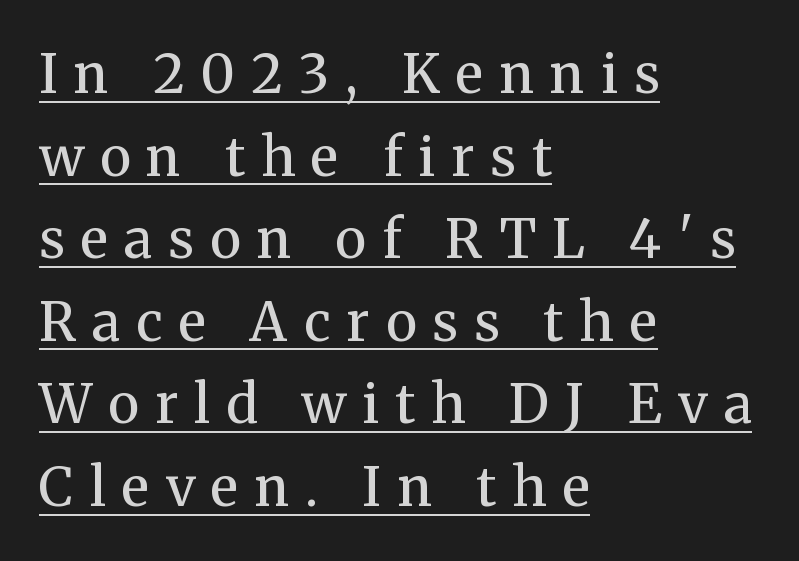
{"serif": "yes", "italic": "no", "bold": "no", "weight": "regular", "width": "normal", "stroke_contrast": "medium", "x_height": "medium", "monospaced": "no", "underline": "yes", "align": "left", "line_spacing": "normal", "line_spacing_ratio": 1.53, "letter_spacing": "wide", "letter_spacing_em": 0.3, "glyph_px": 54}
